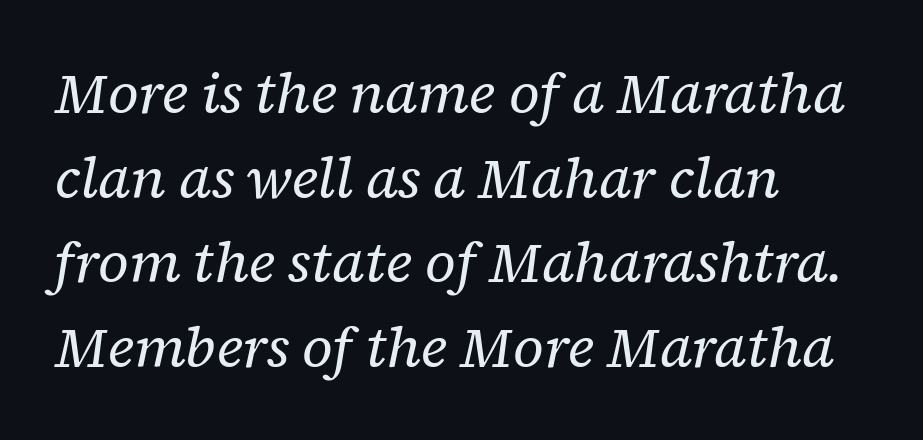
Compared with a centered layout, this one pins lines to the left instead. The baseline area is clear. The characters are drawn with everyday or finer stroke widths. A typesetter would label this face a serif.
